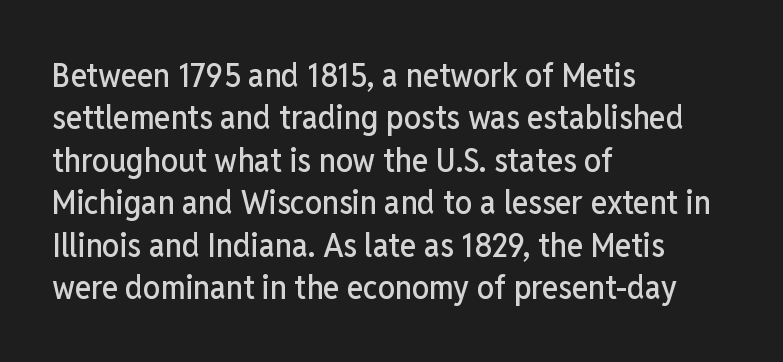
Q: Is the text italic (slanted)? A: No, it is upright.
Q: Is the typeface a serif or a sans-serif typeface? A: Sans-serif.
Q: Is the text underlined? A: No.
Q: How is the paragraph aligned? A: Left-aligned.
Q: Is the spacing between letters normal or unusually wide? A: Normal.
Q: Is the spacing between lines tight, normal or loose? A: Normal.
Q: Width (condensed, normal, or wide)? A: Condensed.
Q: Stroke contrast? A: Low.
Q: x-height? A: Medium.
Q: Monospaced? A: No.
